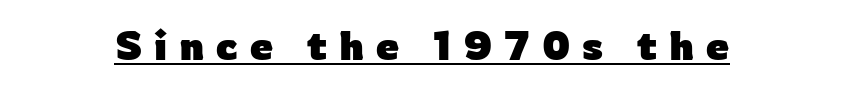
Looks like regular typesetting: each glyph gets only the width it needs. The letters are spread apart with noticeably loose tracking. Emphasis is given by a line drawn under the lettering. The characters look thick and weighty, a clear bold. Note: no serifs on the glyphs. Does the lettering tilt? It doesn't — this is upright.
